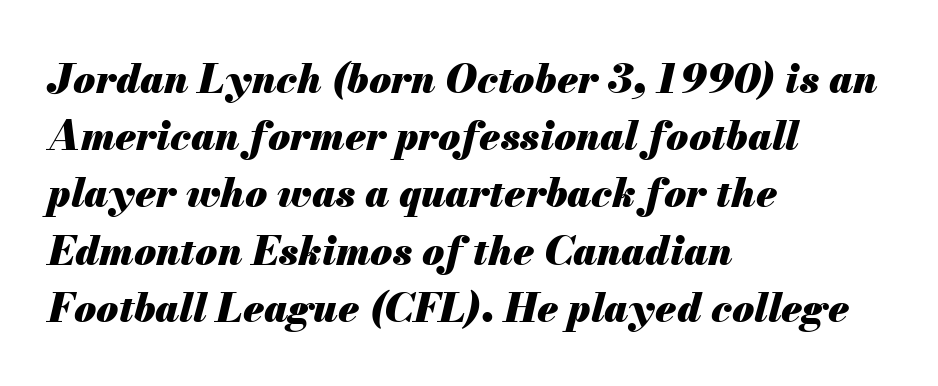
The image shows 40 px heavy type, italic (leaning right); set left-aligned, normal line spacing (1.43x), normal letter spacing, not underlined; medium stroke contrast and a small x-height.
